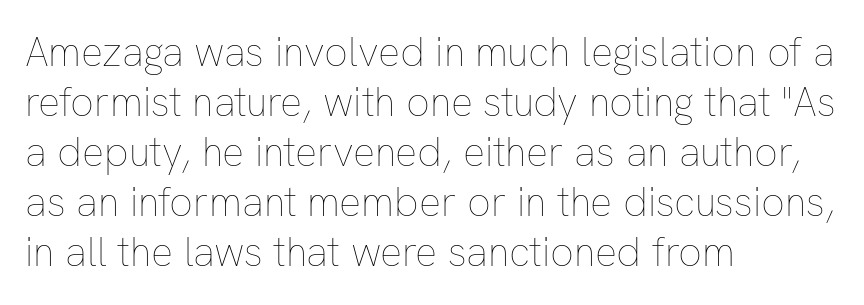
Think of a printed novel: that variable character pitch is what you see here. The passage shown has conventional tracking throughout. The weight tops out at a normal text grade. Ordinary non-slanted type is in use. Where is the straight margin? On the left. Descender tails drop into unmarked territory.
